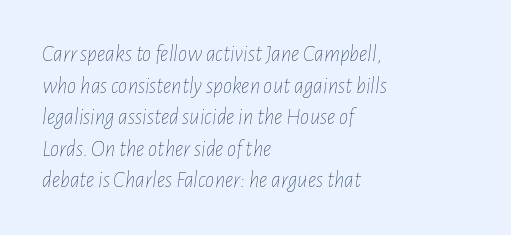
Glance below the letters and you will spot only blank space. The paragraph has a hard left edge and a soft right edge. The horizontal fit of the characters is conventional and even. The typography opts for an oblique posture over an upright one.
